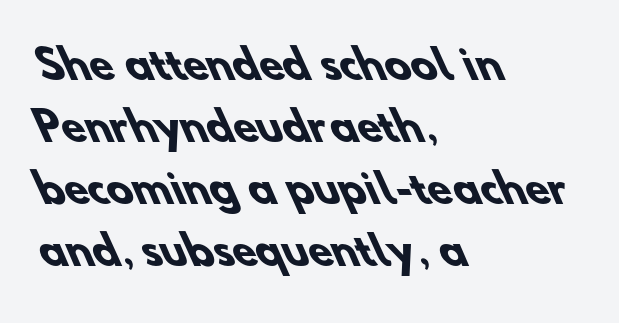
{"serif": "no", "bold": "yes", "weight": "heavy", "width": "normal", "stroke_contrast": "low", "x_height": "small", "monospaced": "no", "underline": "no", "align": "left", "line_spacing": "normal", "line_spacing_ratio": 1.59, "letter_spacing": "normal", "letter_spacing_em": 0.0, "glyph_px": 39}
